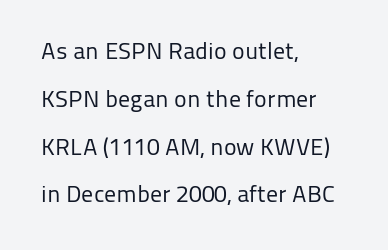
Q: Is the text bold? A: No.
Q: Is the text italic (slanted)? A: No, it is upright.
Q: Is the text underlined? A: No.
Q: How is the paragraph aligned? A: Left-aligned.
Q: Is the spacing between letters normal or unusually wide? A: Normal.
Q: Is the spacing between lines tight, normal or loose? A: Loose.
